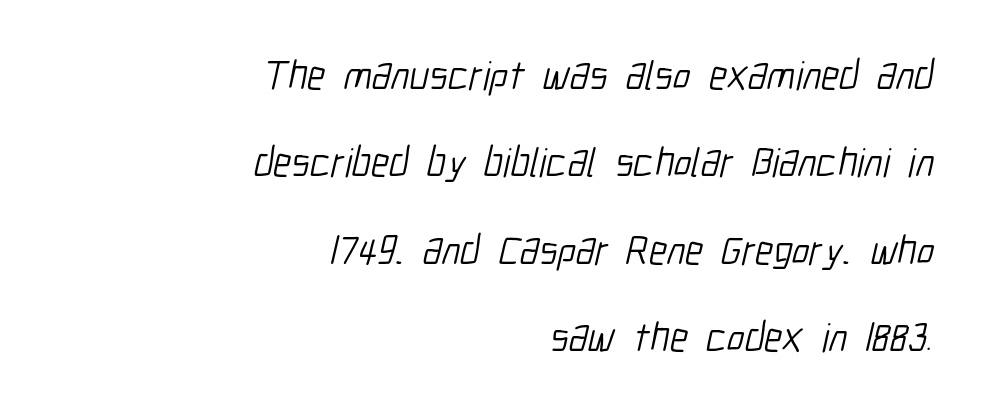
Q: Is the text bold? A: No.
Q: Is the typeface a serif or a sans-serif typeface? A: Sans-serif.
Q: Is the text underlined? A: No.
Q: How is the paragraph aligned? A: Right-aligned.
Q: Is the spacing between letters normal or unusually wide? A: Normal.
Q: Is the spacing between lines tight, normal or loose? A: Loose.
Q: Width (condensed, normal, or wide)? A: Condensed.
Q: Stroke contrast? A: Low.
Q: x-height? A: Medium.
Q: Monospaced? A: No.
